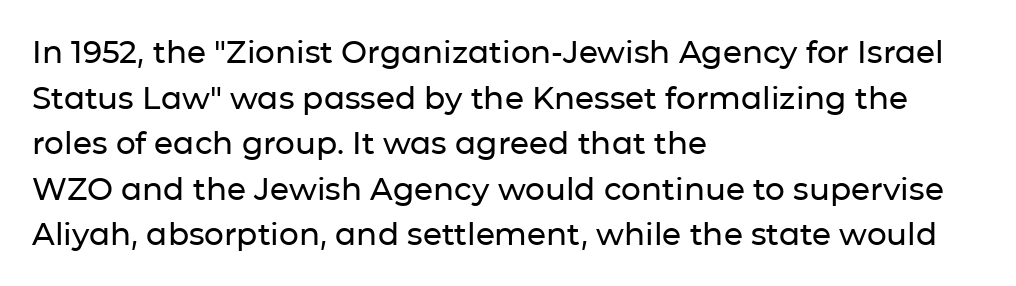
The image shows 31 px sans-serif type, upright; set left-aligned, normal line spacing (1.47x), normal letter spacing, not underlined; low stroke contrast and a medium x-height.
